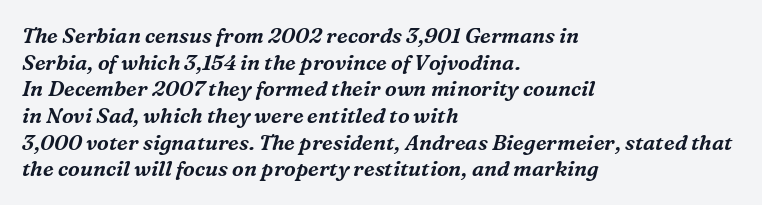
The image shows 21 px text type, italic (leaning right); set left-aligned, normal line spacing (1.27x), normal letter spacing, not underlined.
